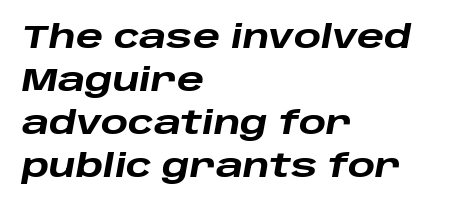
Q: Is the text bold? A: Yes.
Q: Is the text italic (slanted)? A: Yes, it leans right by about 10 degrees.
Q: Is the text underlined? A: No.
Q: How is the paragraph aligned? A: Left-aligned.
Q: Is the spacing between letters normal or unusually wide? A: Normal.
Q: Is the spacing between lines tight, normal or loose? A: Normal.
Q: Width (condensed, normal, or wide)? A: Wide.
Q: Stroke contrast? A: Low.
Q: x-height? A: Large.
Q: Monospaced? A: No.
